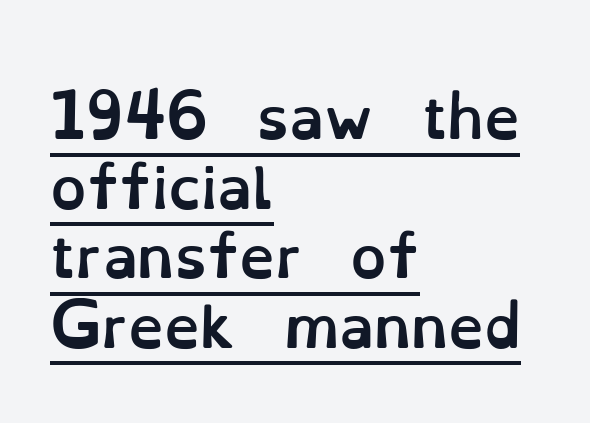
Looks like regular typesetting: each glyph gets only the width it needs. The rendering uses a bold face; every stroke is thick and dark. Is there an underline? Yes — a line sits under the letters. This is the regular roman posture of the typeface.
